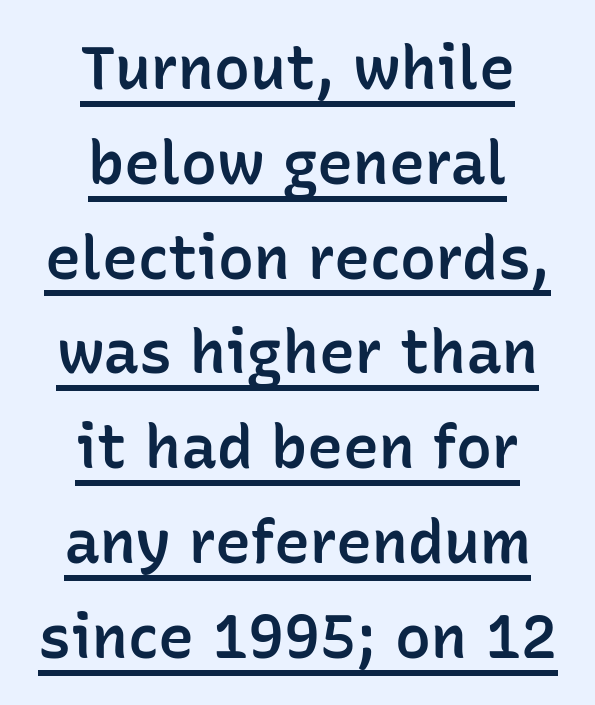
The image shows 60 px semibold sans-serif type, upright; set centered, normal line spacing (1.58x), normal letter spacing, underlined; low stroke contrast and a medium x-height.
